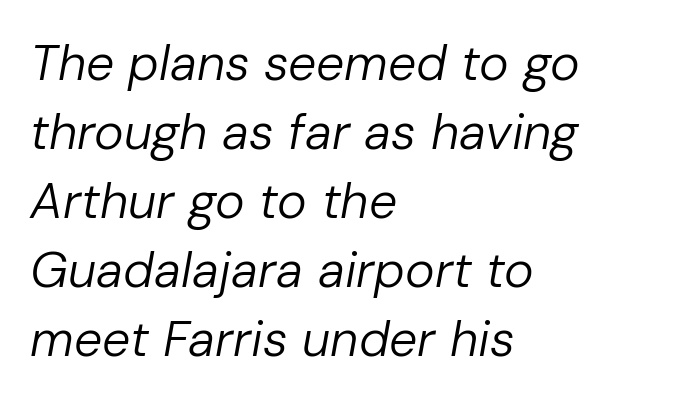
Leading matches the norm, producing a regular column. The typesetting does not lean heavy: it is not bold. The gap between lines stays unmarked. What stands out about the letter spacing? Nothing — it is the standard amount. A student would call this left alignment; a typographer would say flush left, rag right. Is this a fixed-width face? No — the glyphs have proportional, varying widths.
